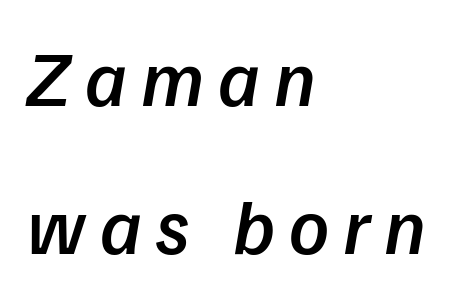
Check the space under the baseline: it is left empty. Line beginnings align vertically; line endings do not. These lines carry some extra weight — a demibold, not a full bold. Regarding serifs, this sample does without them. You could not count columns in this text — the font is proportionally spaced.
